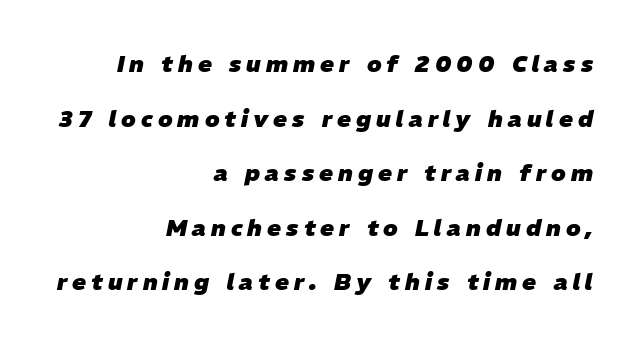
{"italic": "yes", "lean": "right", "slant_degrees": 11, "bold": "yes", "underline": "no", "align": "right", "line_spacing": "loose", "line_spacing_ratio": 2.37, "letter_spacing": "wide", "letter_spacing_em": 0.22, "glyph_px": 23}
